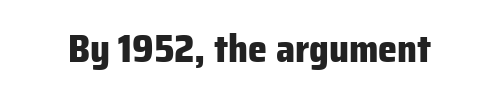
Here the designer chose a conventional face with non-uniform glyph widths. No word sits above an underline. This is roman type, the default non-slanted kind. Look at the tracking — it's just the regular setting, nothing added. Are there feet on the stems? There aren't — it's a sans. Compared with an ordinary text face, these strokes are far heavier — a full bold.
